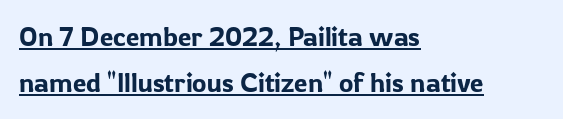
Q: Is the text italic (slanted)? A: No, it is upright.
Q: Is the text underlined? A: Yes.
Q: How is the paragraph aligned? A: Left-aligned.
Q: Is the spacing between letters normal or unusually wide? A: Normal.
